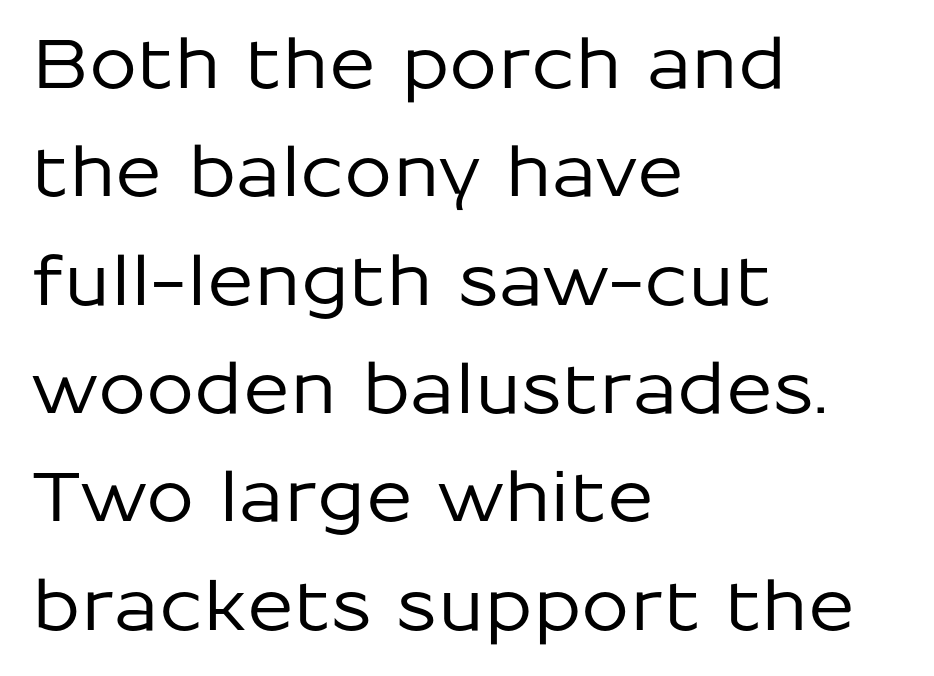
Q: Is the text italic (slanted)? A: No, it is upright.
Q: Is the typeface a serif or a sans-serif typeface? A: Sans-serif.
Q: Is the text underlined? A: No.
Q: How is the paragraph aligned? A: Left-aligned.
Q: Is the spacing between letters normal or unusually wide? A: Normal.
Q: Is the spacing between lines tight, normal or loose? A: Normal.
Q: Width (condensed, normal, or wide)? A: Normal.
Q: Stroke contrast? A: Low.
Q: x-height? A: Medium.
Q: Monospaced? A: No.
